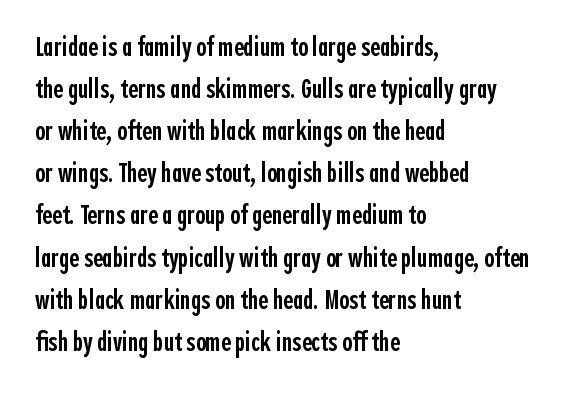
Successive baselines arrive at the customary interval. These lines stack with their left ends in a neat column. Italic? Not at all — the glyphs are vertical. The tracking reads as untouched default to a designer's eye.
